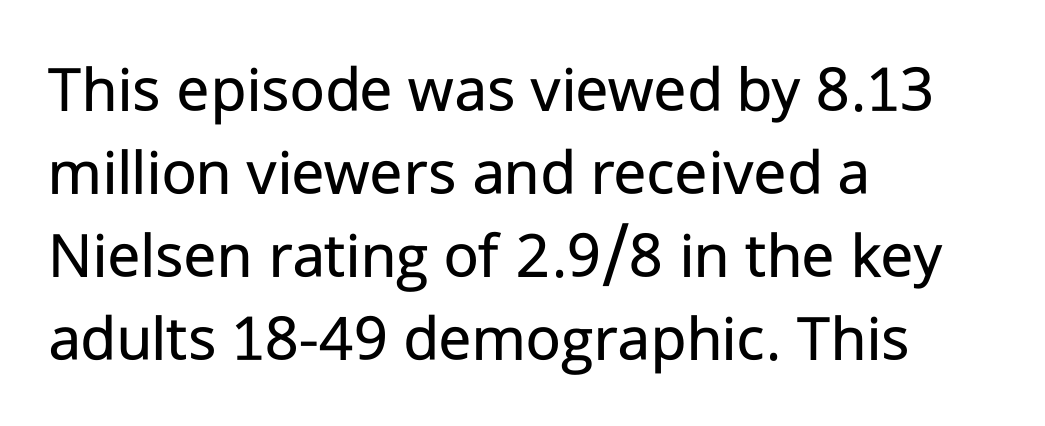
Serif or sans? Sans — the stroke terminals are bare. The rendering uses natural spacing where letterforms have individual widths. Stem width sits at or under what a default text font uses. If you drew a ruler down the left edge, every line would touch it. When letters stand straight like this, we call the style roman or upright. Descenders are the only things crossing below the line.
